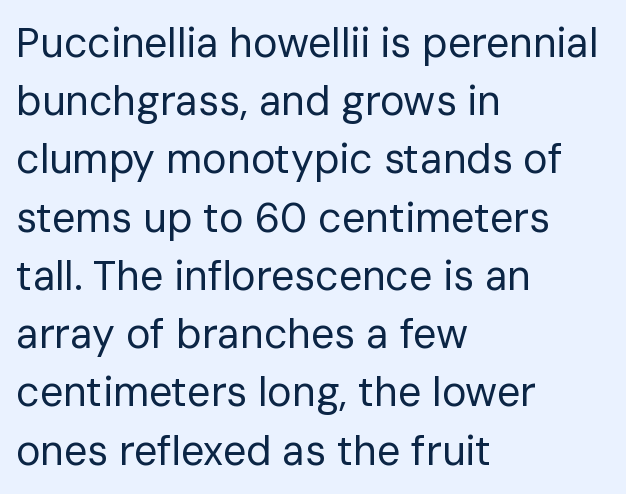
These lines are set flush left with a ragged right edge. The letters carry no serifs — their stems end cleanly without finishing strokes. Honestly, the row spacing looks completely unremarkable. Between one letter and the next there's only the usual sliver of space. Rendered with straight, roman letterforms. Varying glyph widths throughout — classic text-font behaviour.
